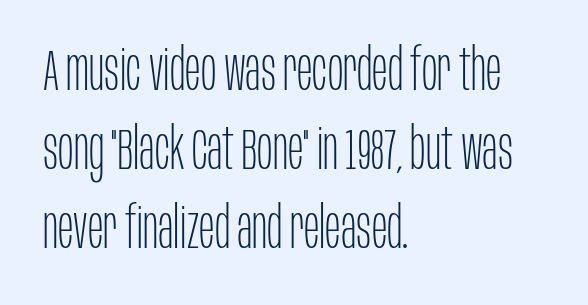
Think of a printed novel: that variable character pitch is what you see here. Spacing between characters is what you'd get straight out of the box. Students, observe: this is what conventionally led text looks like. Left-aligned paragraph, ragged on the right. Posture: straight, roman, zero tilt. Weight class: somewhere from thin through regular.
